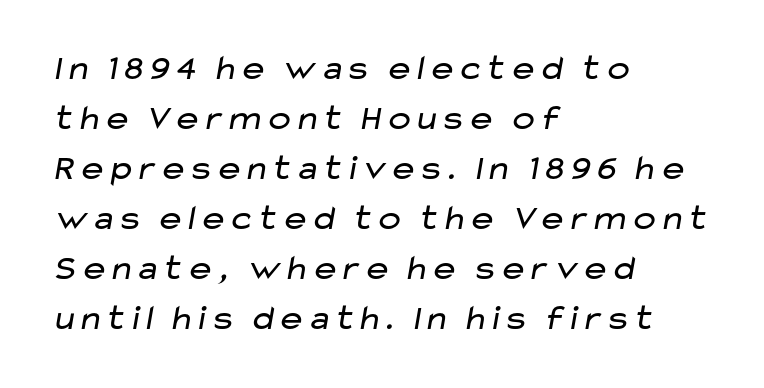
Honestly, the letter spacing is just normal — you wouldn't notice it. Serif or sans? Sans — the stroke terminals are bare. Varying glyph widths throughout — classic text-font behaviour. The strokes are not fattened; the text isn't bold.
